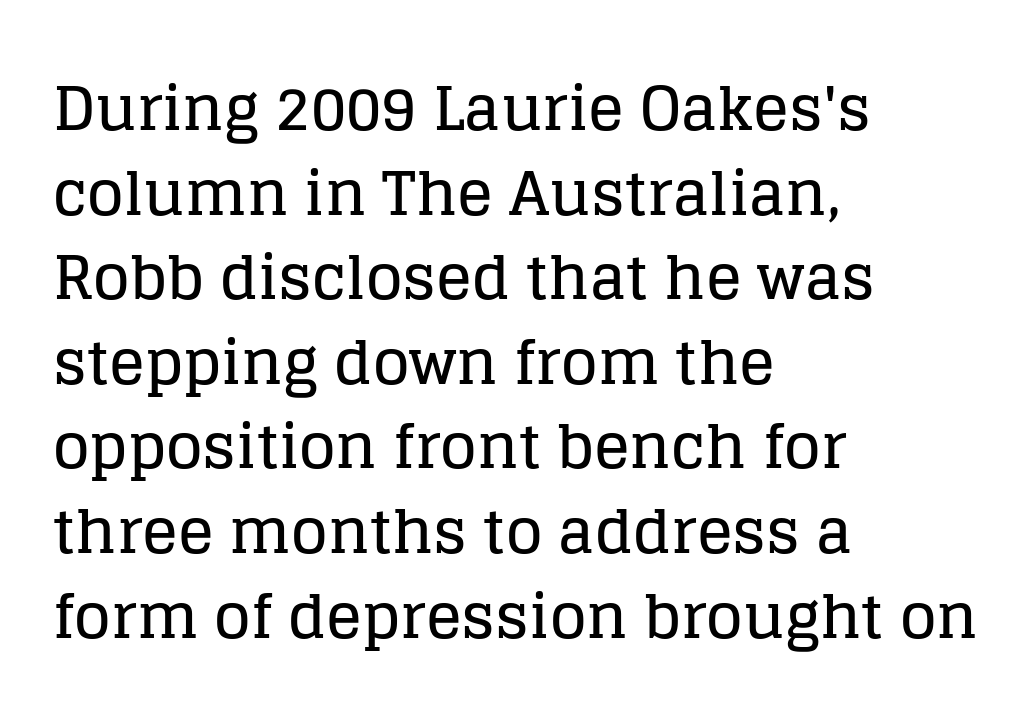
Q: Is the text italic (slanted)? A: No, it is upright.
Q: Is the typeface a serif or a sans-serif typeface? A: Serif.
Q: Is the text underlined? A: No.
Q: How is the paragraph aligned? A: Left-aligned.
Q: Is the spacing between letters normal or unusually wide? A: Normal.
Q: Is the spacing between lines tight, normal or loose? A: Normal.
Q: Width (condensed, normal, or wide)? A: Normal.
Q: Stroke contrast? A: Low.
Q: x-height? A: Large.
Q: Monospaced? A: No.
